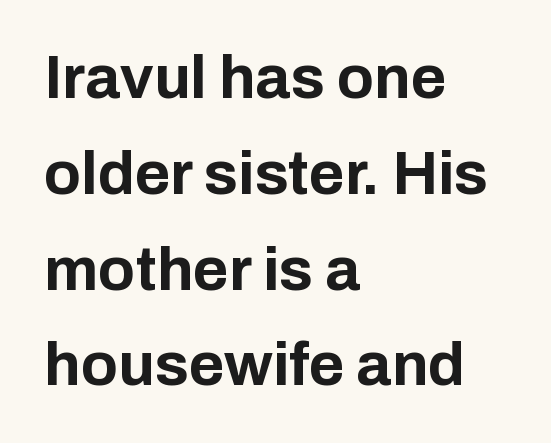
Q: Is the text bold? A: Yes.
Q: Is the text italic (slanted)? A: No, it is upright.
Q: Is the typeface a serif or a sans-serif typeface? A: Sans-serif.
Q: Is the text underlined? A: No.
Q: How is the paragraph aligned? A: Left-aligned.
Q: Is the spacing between letters normal or unusually wide? A: Normal.
Q: Is the spacing between lines tight, normal or loose? A: Normal.
Q: Width (condensed, normal, or wide)? A: Normal.
Q: Stroke contrast? A: Low.
Q: x-height? A: Medium.
Q: Monospaced? A: No.
